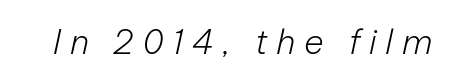
The image shows 34 px light type, italic (leaning right); set unusually wide letter spacing (+0.25 em), not underlined; low stroke contrast and a medium x-height.
